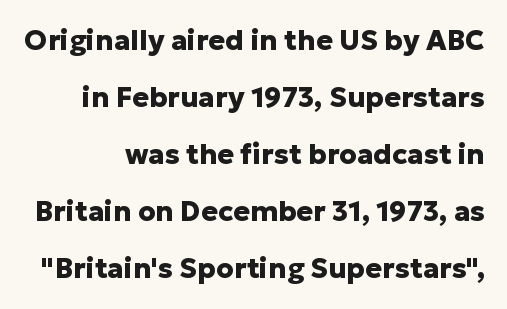
{"serif": "no", "italic": "no", "bold": "yes", "weight": "heavy", "width": "normal", "stroke_contrast": "low", "x_height": "medium", "monospaced": "no", "underline": "no", "align": "right", "line_spacing": "loose", "line_spacing_ratio": 2.04, "letter_spacing": "normal", "letter_spacing_em": 0.0, "glyph_px": 28}
